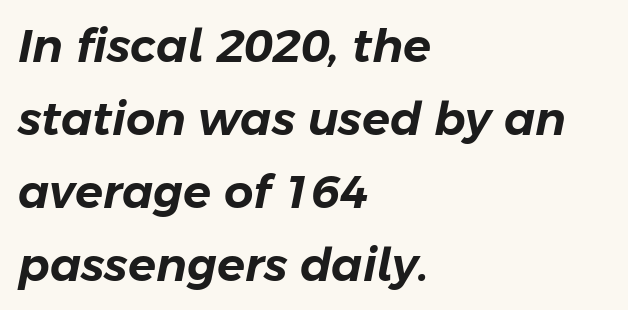
{"italic": "yes", "lean": "right", "slant_degrees": 11, "width": "normal", "stroke_contrast": "low", "x_height": "medium", "monospaced": "no", "underline": "no", "align": "left", "line_spacing": "normal", "line_spacing_ratio": 1.59, "letter_spacing": "normal", "letter_spacing_em": 0.0, "glyph_px": 46}
